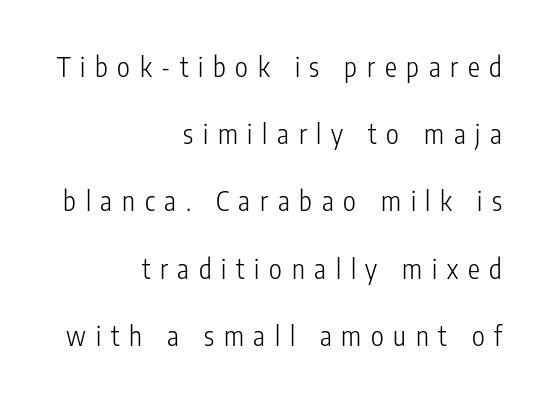
Q: Is the text bold? A: No.
Q: Is the text italic (slanted)? A: No, it is upright.
Q: Is the text underlined? A: No.
Q: How is the paragraph aligned? A: Right-aligned.
Q: Is the spacing between letters normal or unusually wide? A: Unusually wide.
Q: Is the spacing between lines tight, normal or loose? A: Loose.
